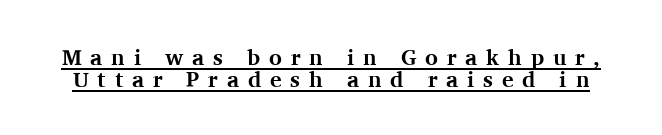
Caption: bold face, heavy strokes. The glyphs are accompanied by a horizontal stroke just below them. Compared with typical body copy, the letter spacing here is much looser. The letters stand upright; this is a roman face.
